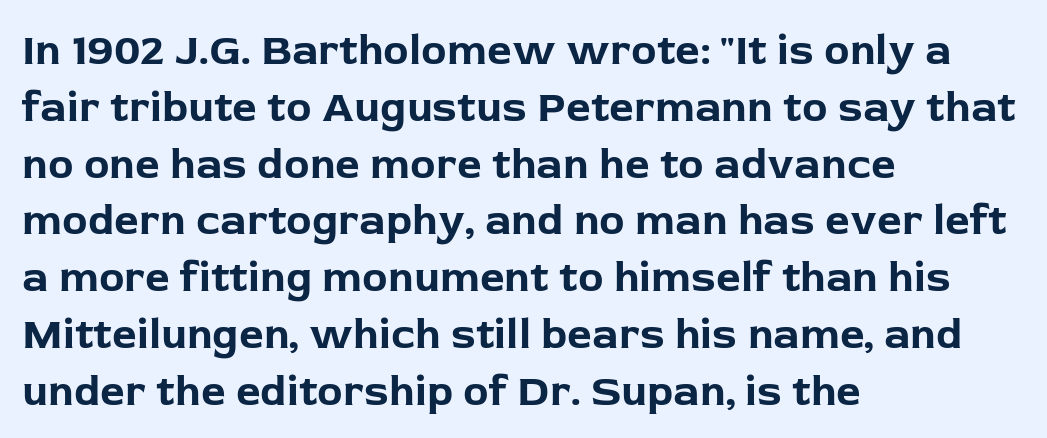
Q: Is the text bold? A: Yes.
Q: Is the text italic (slanted)? A: No, it is upright.
Q: Is the typeface a serif or a sans-serif typeface? A: Sans-serif.
Q: Is the text underlined? A: No.
Q: How is the paragraph aligned? A: Left-aligned.
Q: Is the spacing between letters normal or unusually wide? A: Normal.
Q: Is the spacing between lines tight, normal or loose? A: Normal.
Q: Width (condensed, normal, or wide)? A: Normal.
Q: Stroke contrast? A: Low.
Q: x-height? A: Medium.
Q: Monospaced? A: No.
